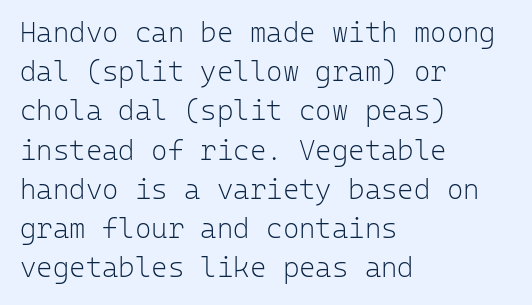
{"serif": "no", "italic": "no", "bold": "no", "weight": "light", "width": "normal", "stroke_contrast": "low", "x_height": "medium", "monospaced": "yes", "underline": "no", "align": "left", "line_spacing": "normal", "line_spacing_ratio": 1.4, "letter_spacing": "normal", "letter_spacing_em": 0.0, "glyph_px": 28}
